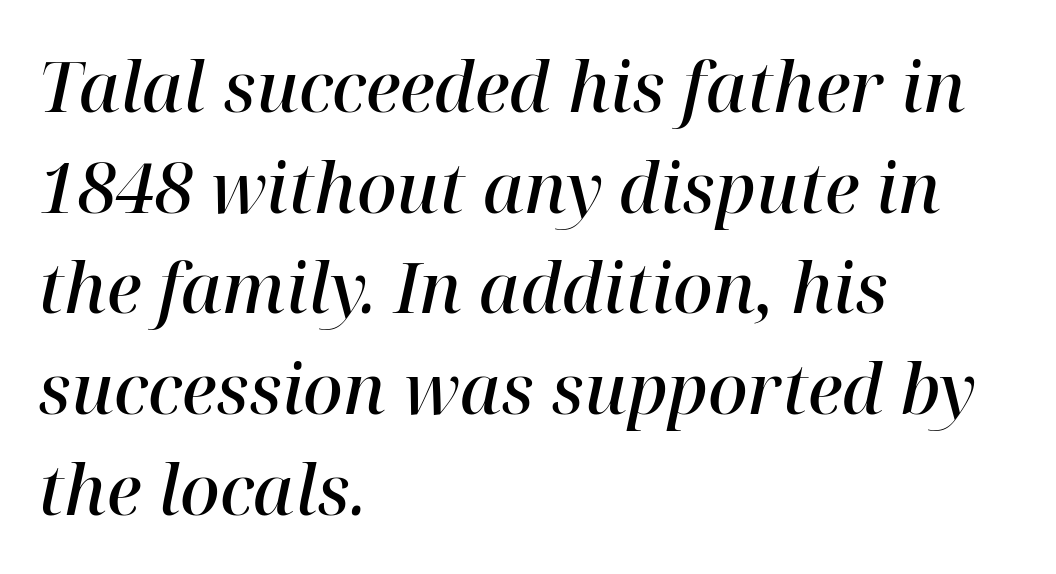
{"serif": "yes", "italic": "yes", "lean": "right", "slant_degrees": 12, "bold": "semi", "weight": "semibold", "width": "normal", "stroke_contrast": "high", "x_height": "medium", "monospaced": "no", "underline": "no", "align": "left", "line_spacing": "normal", "line_spacing_ratio": 1.46, "letter_spacing": "normal", "letter_spacing_em": 0.0, "glyph_px": 69}
